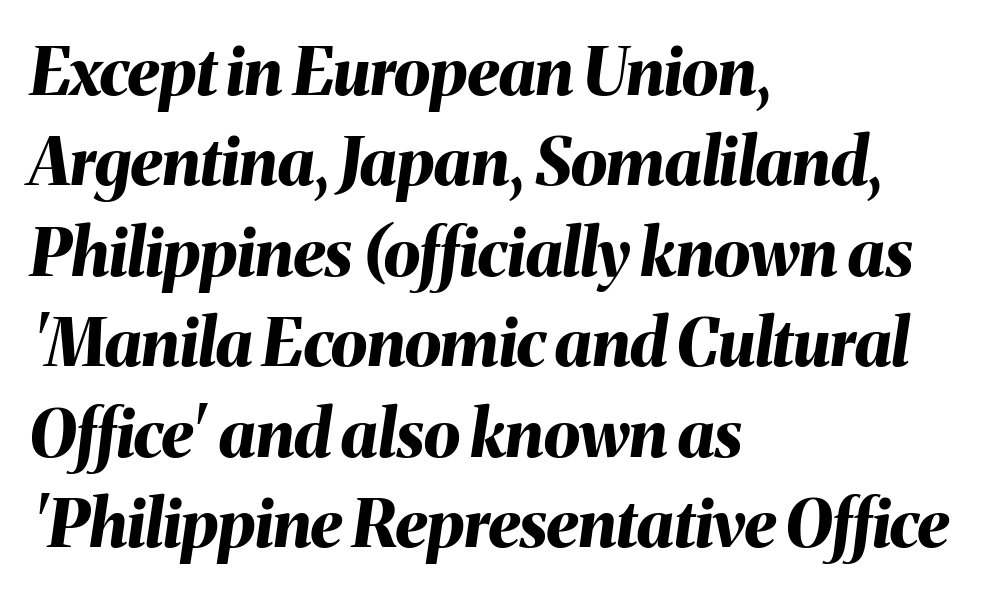
Q: Is the text bold? A: Yes.
Q: Is the text italic (slanted)? A: Yes, it leans right by about 8 degrees.
Q: Is the text underlined? A: No.
Q: How is the paragraph aligned? A: Left-aligned.
Q: Is the spacing between letters normal or unusually wide? A: Normal.
Q: Is the spacing between lines tight, normal or loose? A: Normal.
Q: Width (condensed, normal, or wide)? A: Normal.
Q: Stroke contrast? A: Medium.
Q: x-height? A: Medium.
Q: Monospaced? A: No.
